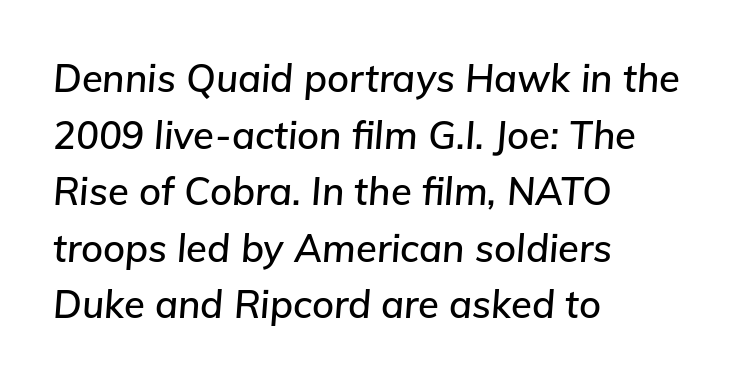
{"italic": "yes", "lean": "right", "slant_degrees": 5, "width": "normal", "stroke_contrast": "low", "x_height": "medium", "monospaced": "no", "underline": "no", "align": "left", "line_spacing": "normal", "line_spacing_ratio": 1.49, "letter_spacing": "normal", "letter_spacing_em": 0.0, "glyph_px": 38}
